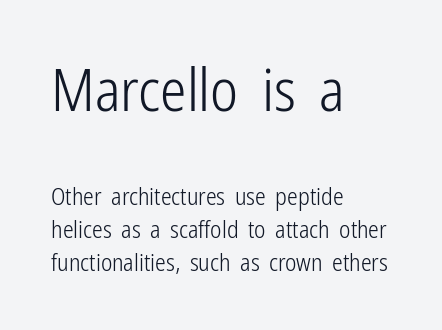
In terms of posture, this sample is upright. The earlier block is typeset at a bigger size than the later block. Has an underline been added? It has not. Each letter keeps its own natural width here, so spacing adapts to shape. Counters stay open thanks to moderate or lighter strokes.
